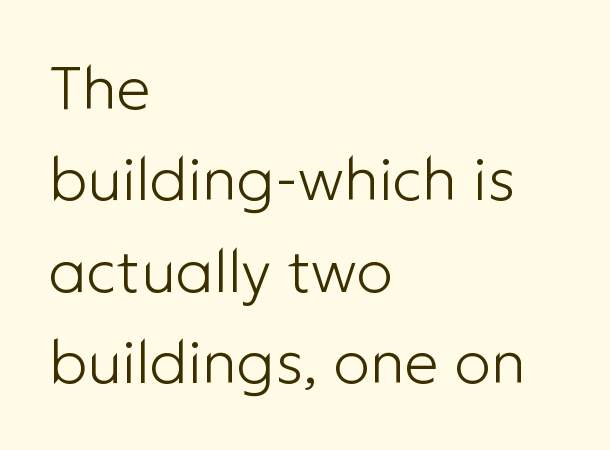
{"serif": "no", "italic": "no", "bold": "no", "weight": "light", "width": "normal", "stroke_contrast": "low", "x_height": "medium", "monospaced": "no", "underline": "no", "align": "left", "line_spacing": "normal", "line_spacing_ratio": 1.5, "letter_spacing": "normal", "letter_spacing_em": 0.0, "glyph_px": 61}
